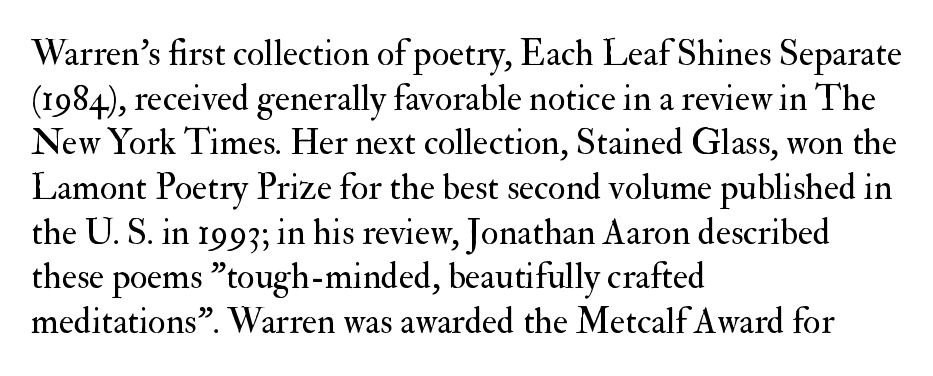
The type family on display is of the serif kind. The glyphs are unaccompanied by any horizontal stroke below them. Spacing verdict: proportional, widths tailored to each character. Characters remain perfectly vertical along every line.
